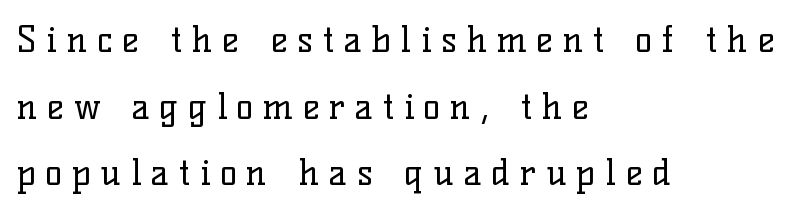
{"serif": "yes", "italic": "no", "bold": "no", "weight": "regular", "width": "normal", "stroke_contrast": "low", "x_height": "medium", "monospaced": "no", "underline": "no", "align": "left", "line_spacing_ratio": 1.85, "letter_spacing": "wide", "letter_spacing_em": 0.27, "glyph_px": 36}
